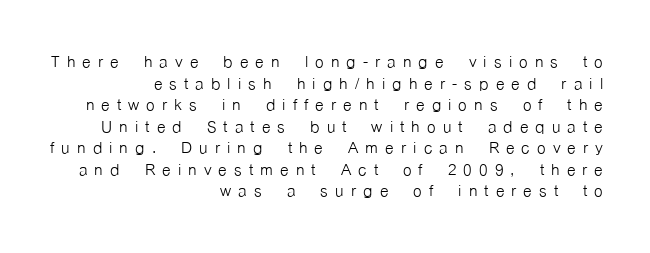
Q: Is the text bold? A: No.
Q: Is the text italic (slanted)? A: No, it is upright.
Q: Is the text underlined? A: No.
Q: How is the paragraph aligned? A: Right-aligned.
Q: Is the spacing between letters normal or unusually wide? A: Unusually wide.
Q: Is the spacing between lines tight, normal or loose? A: Tight.
